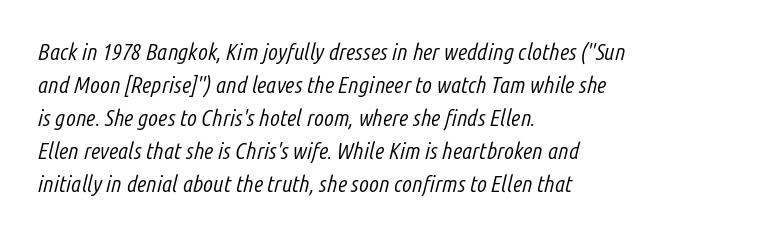
Q: Is the text bold? A: No.
Q: Is the text italic (slanted)? A: Yes, it leans right by about 14 degrees.
Q: Is the text underlined? A: No.
Q: How is the paragraph aligned? A: Left-aligned.
Q: Is the spacing between letters normal or unusually wide? A: Normal.
Q: Is the spacing between lines tight, normal or loose? A: Normal.
